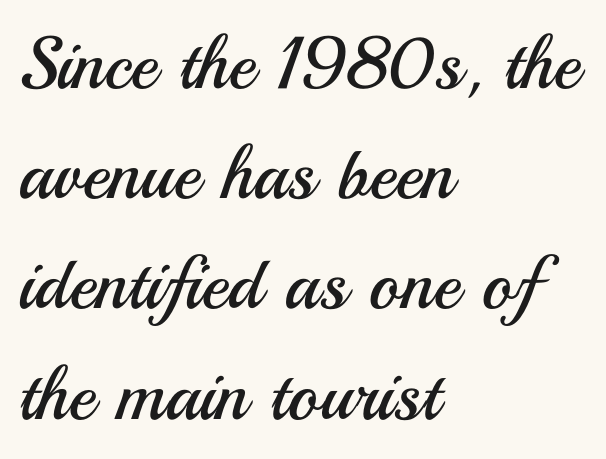
Q: Is the text bold? A: No.
Q: Is the text italic (slanted)? A: Yes.
Q: Is the typeface a serif or a sans-serif typeface? A: Sans-serif.
Q: Is the text underlined? A: No.
Q: How is the paragraph aligned? A: Left-aligned.
Q: Is the spacing between letters normal or unusually wide? A: Normal.
Q: Is the spacing between lines tight, normal or loose? A: Normal.
Q: Width (condensed, normal, or wide)? A: Normal.
Q: Stroke contrast? A: Medium.
Q: x-height? A: Small.
Q: Monospaced? A: No.
